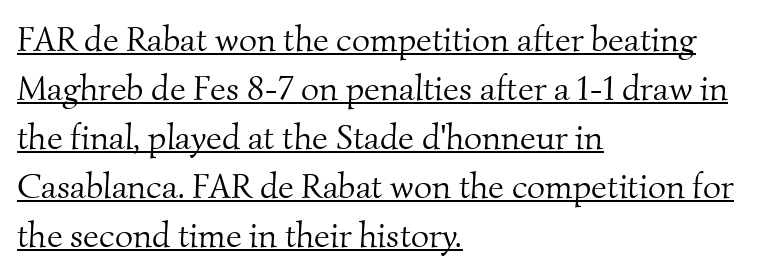
The image shows 35 px light serif type; set left-aligned, normal line spacing (1.4x), normal letter spacing, underlined; medium stroke contrast and a small x-height.
